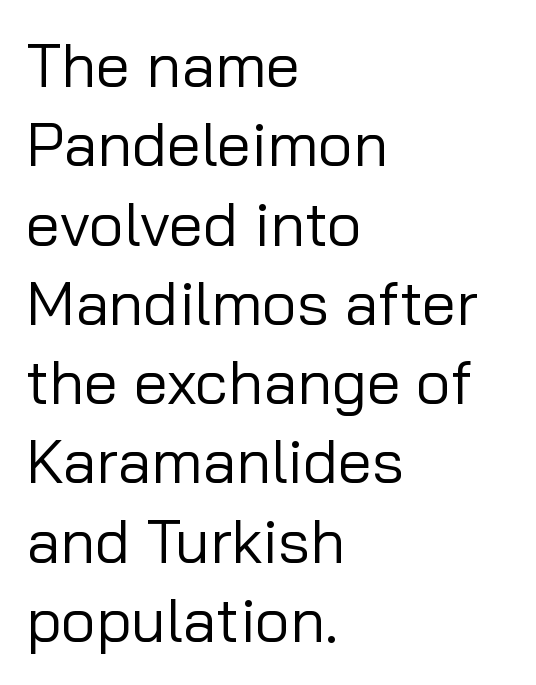
Q: Is the text bold? A: No.
Q: Is the text italic (slanted)? A: No, it is upright.
Q: Is the typeface a serif or a sans-serif typeface? A: Sans-serif.
Q: Is the text underlined? A: No.
Q: How is the paragraph aligned? A: Left-aligned.
Q: Is the spacing between letters normal or unusually wide? A: Normal.
Q: Is the spacing between lines tight, normal or loose? A: Normal.
Q: Width (condensed, normal, or wide)? A: Normal.
Q: Stroke contrast? A: Low.
Q: x-height? A: Medium.
Q: Monospaced? A: No.
